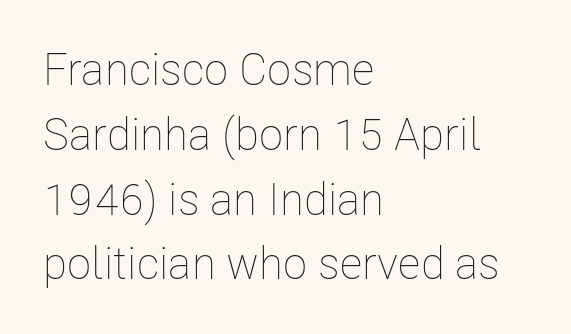
The image shows 45 px thin, condensed type, upright; set left-aligned, normal line spacing (1.44x), normal letter spacing, not underlined; low stroke contrast and a medium x-height.
